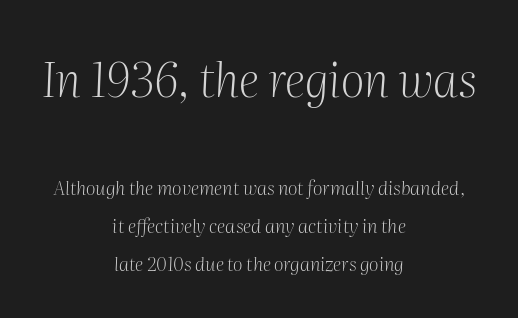
Think of a printed novel: that variable character pitch is what you see here. The words here are not underlined. Summary of weight: not heavy and not bold. The characters display serif detailing at their extremities. Visually, the top section dominates because its glyphs are scaled up.
